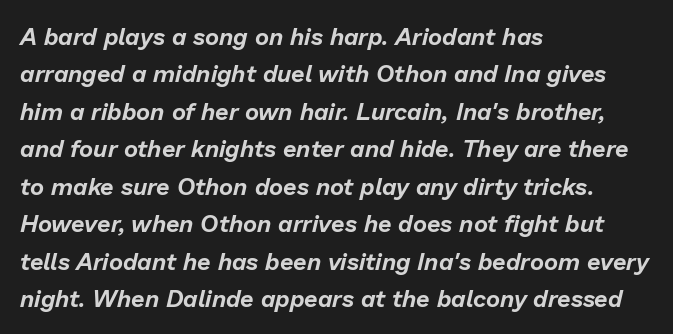
{"italic": "yes", "lean": "right", "slant_degrees": 13, "underline": "no", "align": "left", "line_spacing": "normal", "line_spacing_ratio": 1.56, "letter_spacing": "normal", "letter_spacing_em": 0.0, "glyph_px": 24}
